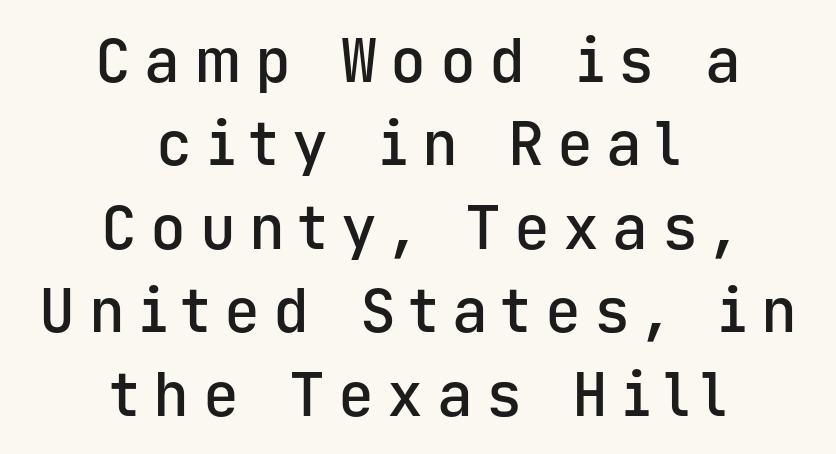
Q: Is the text bold? A: Semi-bold.
Q: Is the text italic (slanted)? A: No, it is upright.
Q: Is the typeface a serif or a sans-serif typeface? A: Sans-serif.
Q: Is the text underlined? A: No.
Q: How is the paragraph aligned? A: Centered.
Q: Is the spacing between letters normal or unusually wide? A: Unusually wide.
Q: Is the spacing between lines tight, normal or loose? A: Normal.
Q: Width (condensed, normal, or wide)? A: Normal.
Q: Stroke contrast? A: Low.
Q: x-height? A: Medium.
Q: Monospaced? A: Yes.
